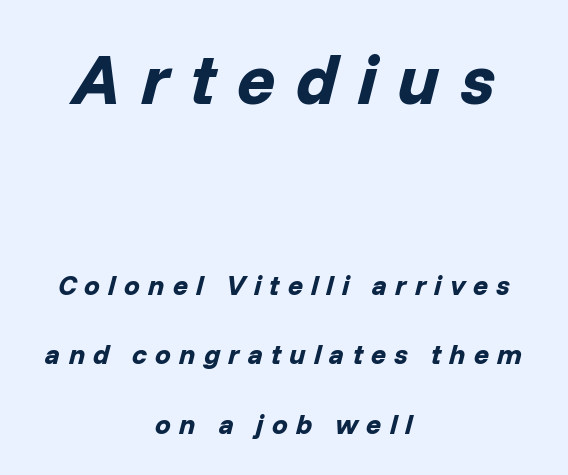
The image shows 71 px bold type, italic (leaning right); set centered, loose line spacing (2.49x), unusually wide letter spacing (+0.29 em), not underlined; the first (top) block is 2.54x larger; low stroke contrast and a medium x-height.
